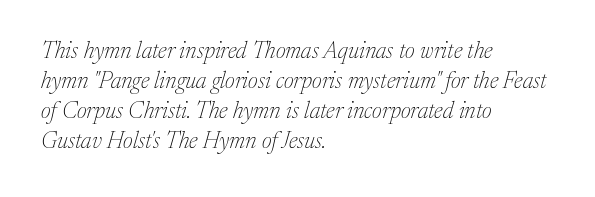
{"italic": "yes", "lean": "right", "slant_degrees": 17, "bold": "no", "underline": "no", "align": "left", "line_spacing": "normal", "line_spacing_ratio": 1.31, "letter_spacing": "normal", "letter_spacing_em": 0.0, "glyph_px": 23}
